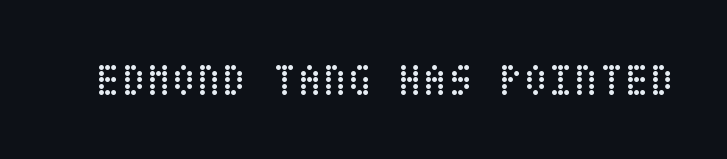
Students, note that the glyphs here touch the page at normal intervals. Check the space under the baseline: it is left empty. Ink coverage per letter is moderate at most. These lines were composed using upright roman letters.
